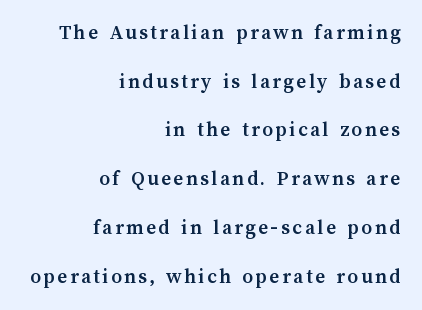
{"italic": "no", "bold": "yes", "underline": "no", "align": "right", "line_spacing": "loose", "line_spacing_ratio": 2.32, "glyph_px": 21}
